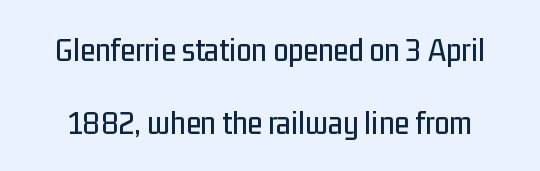
The image shows 34 px condensed sans-serif type, upright; set loose line spacing (2.14x), normal letter spacing, not underlined; low stroke contrast and a medium x-height.
